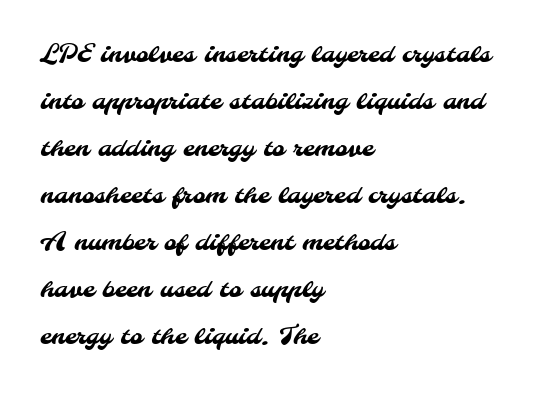
The image shows 24 px text type; set left-aligned, loose line spacing (1.96x), normal letter spacing, not underlined.
